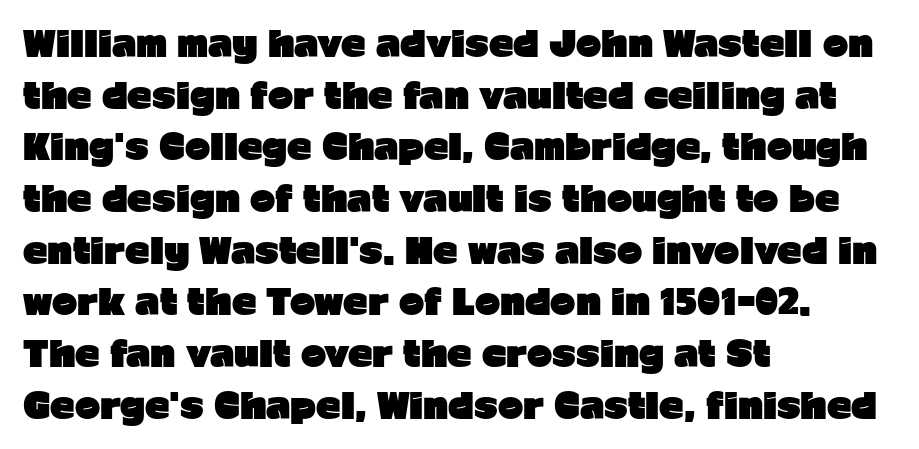
The image shows 34 px heavy sans-serif type, upright; set left-aligned, normal line spacing (1.52x), normal letter spacing, not underlined; low stroke contrast and a medium x-height.
